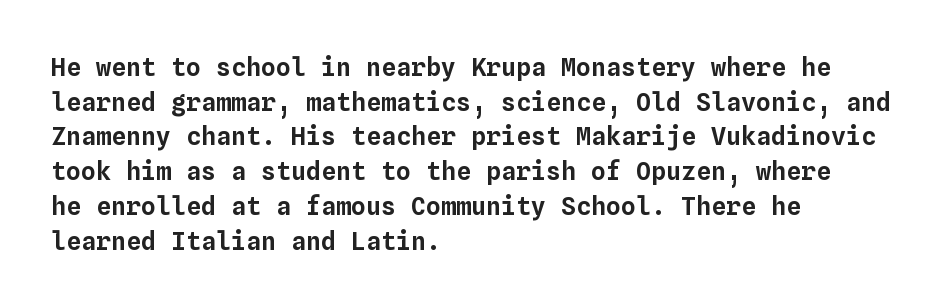
Q: Is the text italic (slanted)? A: No, it is upright.
Q: Is the text underlined? A: No.
Q: How is the paragraph aligned? A: Left-aligned.
Q: Is the spacing between letters normal or unusually wide? A: Normal.
Q: Is the spacing between lines tight, normal or loose? A: Normal.
